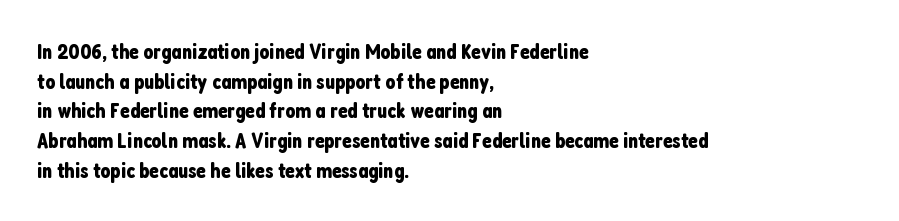
The passage shown stacks its lines at a standard gap. Look at the tracking — it's just the regular setting, nothing added. A typesetter would mark this as roman, not italic. Underlining? Definitely not there. One-word summary of the alignment: left.
